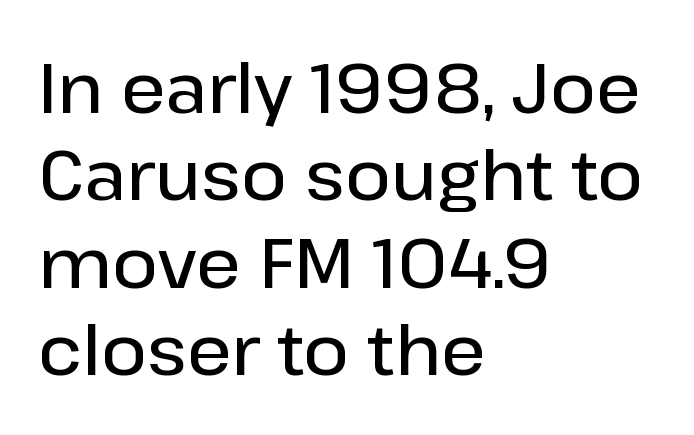
The zone under the glyphs is completely vacant. The font's upright variant was chosen for this text. Here the designer chose a conventional face with non-uniform glyph widths. The leading is moderate, giving the passage an even texture. Line starts are locked; line ends wander.
